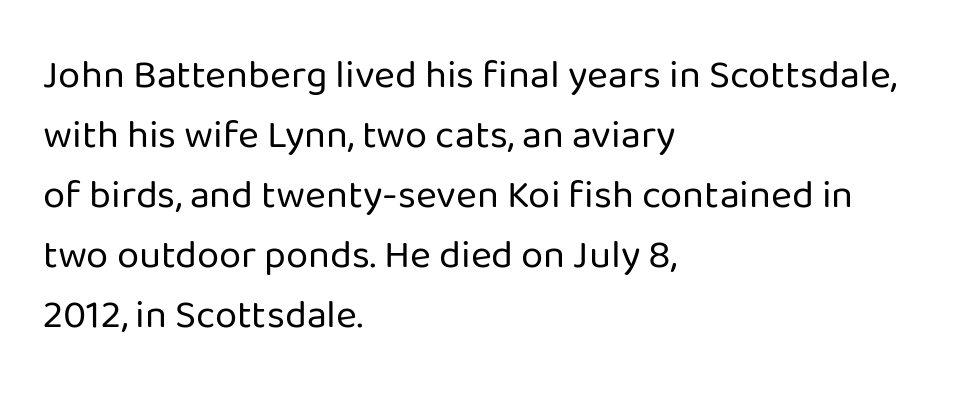
The image shows 40 px regular-weight sans-serif type, upright; set left-aligned, normal line spacing (1.5x), normal letter spacing, not underlined; low stroke contrast and a medium x-height.
